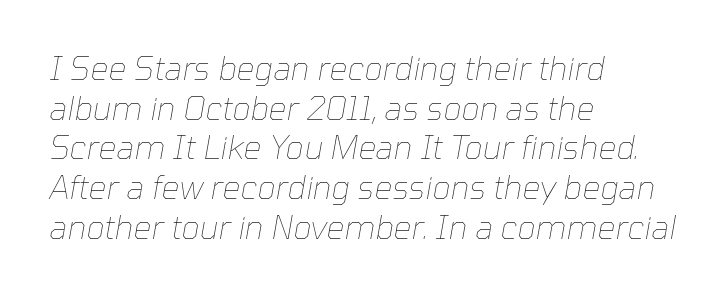
{"italic": "yes", "lean": "right", "slant_degrees": 10, "bold": "no", "weight": "thin", "width": "normal", "stroke_contrast": "low", "x_height": "medium", "monospaced": "no", "underline": "no", "align": "left", "line_spacing_ratio": 1.24, "letter_spacing": "normal", "letter_spacing_em": 0.0, "glyph_px": 32}
